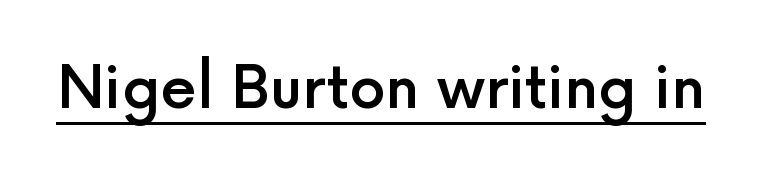
Q: Is the text bold? A: Semi-bold.
Q: Is the text italic (slanted)? A: No, it is upright.
Q: Is the typeface a serif or a sans-serif typeface? A: Sans-serif.
Q: Is the text underlined? A: Yes.
Q: Is the spacing between letters normal or unusually wide? A: Normal.
Q: Width (condensed, normal, or wide)? A: Normal.
Q: x-height? A: Medium.
Q: Monospaced? A: No.
